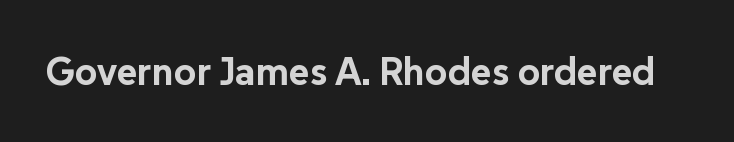
Q: Is the text bold? A: Yes.
Q: Is the text italic (slanted)? A: No, it is upright.
Q: Is the typeface a serif or a sans-serif typeface? A: Sans-serif.
Q: Is the text underlined? A: No.
Q: Is the spacing between letters normal or unusually wide? A: Normal.
Q: Width (condensed, normal, or wide)? A: Normal.
Q: Stroke contrast? A: Low.
Q: x-height? A: Medium.
Q: Monospaced? A: No.
